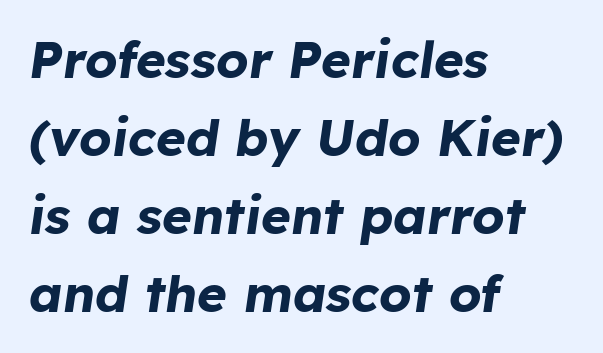
Q: Is the text bold? A: Yes.
Q: Is the text italic (slanted)? A: Yes, it leans right by about 8 degrees.
Q: Is the text underlined? A: No.
Q: How is the paragraph aligned? A: Left-aligned.
Q: Is the spacing between letters normal or unusually wide? A: Normal.
Q: Is the spacing between lines tight, normal or loose? A: Normal.
Q: Width (condensed, normal, or wide)? A: Normal.
Q: Stroke contrast? A: Low.
Q: x-height? A: Medium.
Q: Monospaced? A: No.
